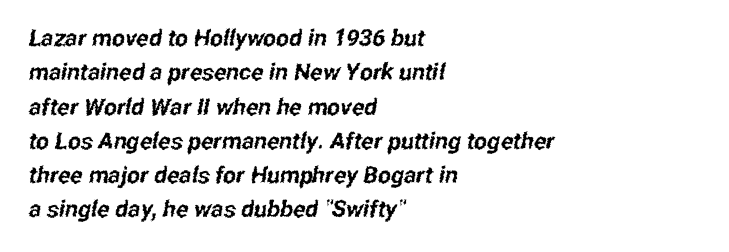
The image shows 23 px text type; set left-aligned, normal line spacing (1.49x), normal letter spacing, not underlined.
